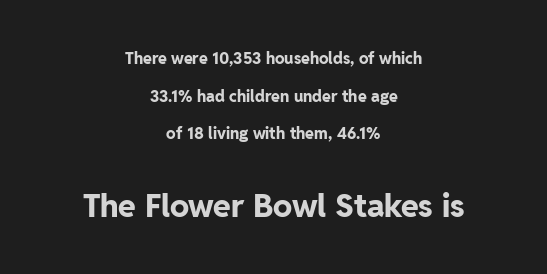
{"serif": "no", "italic": "no", "bold": "yes", "weight": "bold", "width": "normal", "stroke_contrast": "low", "x_height": "medium", "monospaced": "no", "underline": "no", "align": "center", "line_spacing": "loose", "line_spacing_ratio": 2.35, "letter_spacing": "normal", "letter_spacing_em": 0.0, "larger_block": "second", "size_ratio": 2.0, "glyph_px": 32}
